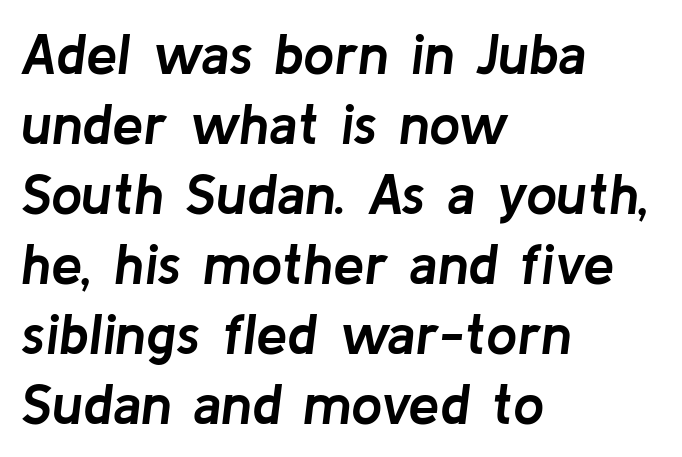
Q: Is the text bold? A: Yes.
Q: Is the text italic (slanted)? A: Yes, it leans right by about 8 degrees.
Q: Is the text underlined? A: No.
Q: How is the paragraph aligned? A: Left-aligned.
Q: Is the spacing between letters normal or unusually wide? A: Normal.
Q: Is the spacing between lines tight, normal or loose? A: Normal.
Q: Width (condensed, normal, or wide)? A: Normal.
Q: Stroke contrast? A: Low.
Q: x-height? A: Medium.
Q: Monospaced? A: No.
